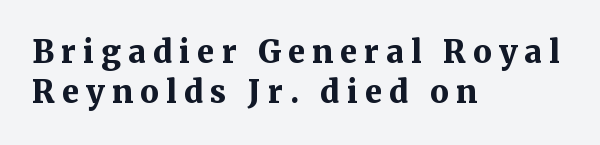
The image shows 31 px bold serif type, upright; set left-aligned, normal line spacing (1.3x), unusually wide letter spacing (+0.23 em), not underlined; medium stroke contrast and a medium x-height.
